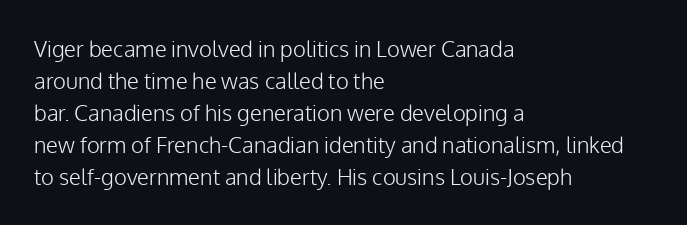
{"italic": "no", "bold": "no", "underline": "no", "align": "left", "line_spacing": "normal", "line_spacing_ratio": 1.45, "letter_spacing": "normal", "letter_spacing_em": 0.0, "glyph_px": 22}
